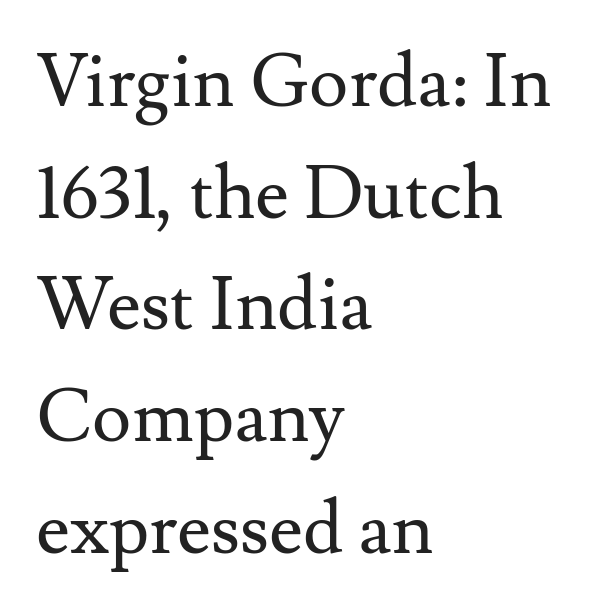
Q: Is the text bold? A: No.
Q: Is the text italic (slanted)? A: No, it is upright.
Q: Is the typeface a serif or a sans-serif typeface? A: Serif.
Q: Is the text underlined? A: No.
Q: How is the paragraph aligned? A: Left-aligned.
Q: Is the spacing between letters normal or unusually wide? A: Normal.
Q: Is the spacing between lines tight, normal or loose? A: Normal.
Q: Width (condensed, normal, or wide)? A: Normal.
Q: Stroke contrast? A: Medium.
Q: x-height? A: Small.
Q: Monospaced? A: No.
